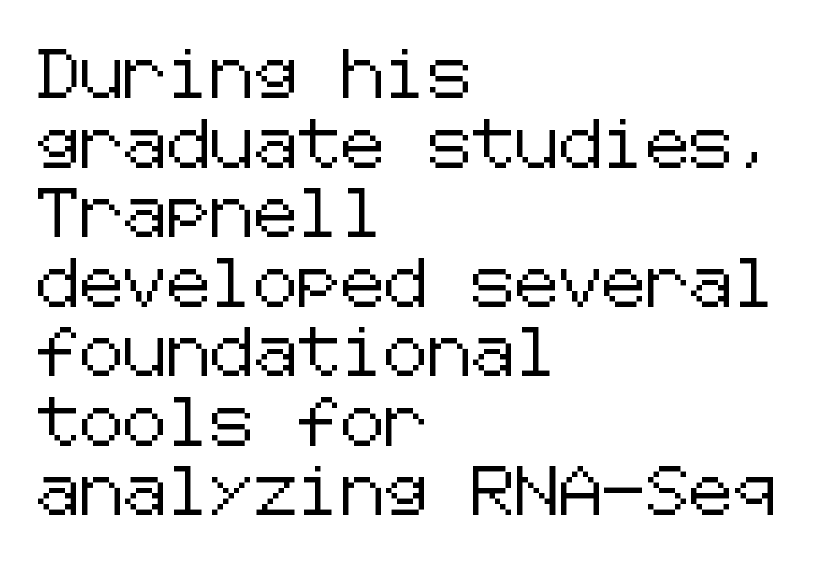
The type is set solid horizontally, with unmodified tracking. You can tell from the bare stems that sans-serif type was used. Nope, not italic — everything's standing straight. Vertically, the passage feels balanced, rows spaced as you'd expect. This sample is left-justified, so line endings fall wherever the words run out.
